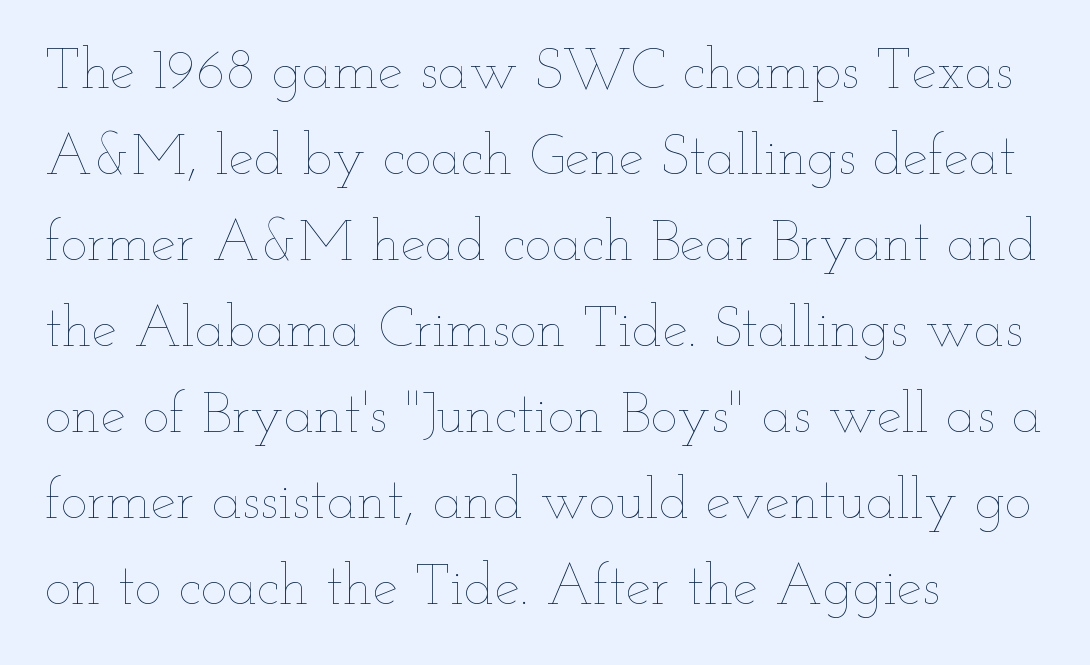
Inter-character spacing is left at the font's built-in metrics. This sample has the flowing, uneven cadence of proportional lettering. The area under the type is left untouched. Nope, not italic — everything's standing straight.
